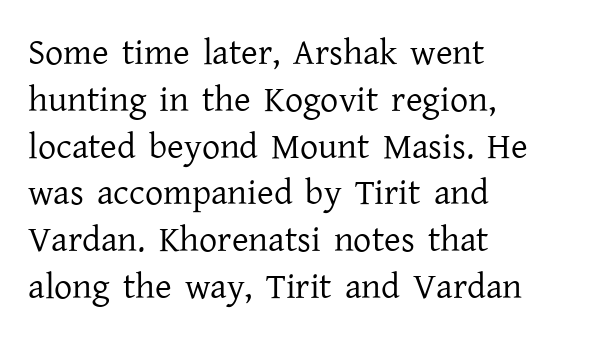
Q: Is the text bold? A: No.
Q: Is the text italic (slanted)? A: No, it is upright.
Q: Is the typeface a serif or a sans-serif typeface? A: Serif.
Q: Is the text underlined? A: No.
Q: How is the paragraph aligned? A: Left-aligned.
Q: Is the spacing between letters normal or unusually wide? A: Normal.
Q: Is the spacing between lines tight, normal or loose? A: Normal.
Q: Width (condensed, normal, or wide)? A: Normal.
Q: Stroke contrast? A: Low.
Q: x-height? A: Medium.
Q: Monospaced? A: No.
